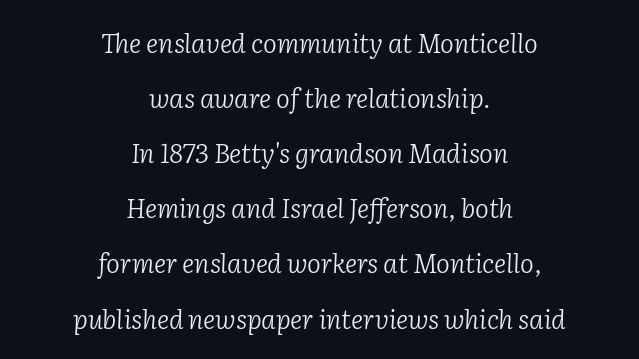
The image shows 26 px text type, italic (leaning right); set centered, loose line spacing (2.12x), normal letter spacing, not underlined.
